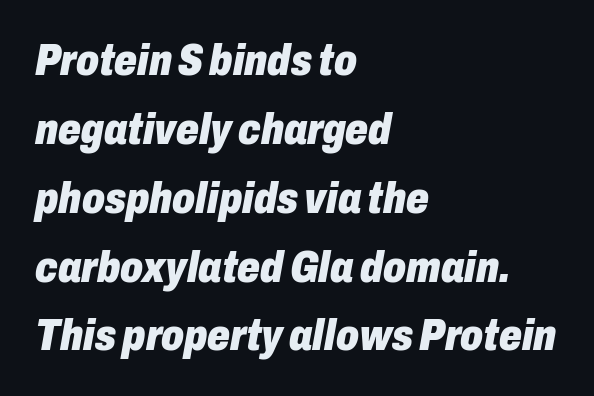
Observe the lean: these are italic letterforms. The specimen omits any rule beneath the text block's lines. Varying glyph widths throughout — classic text-font behaviour. Heavy-handed strokes throughout: this text is bold. Reading down the column, the eye jumps a familiar distance to each next line.
